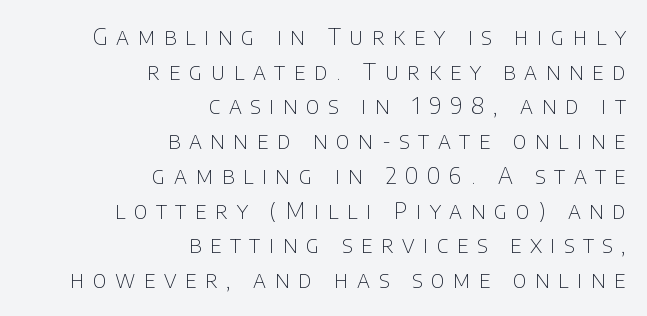
Q: Is the text bold? A: No.
Q: Is the text italic (slanted)? A: No, it is upright.
Q: Is the text underlined? A: No.
Q: How is the paragraph aligned? A: Right-aligned.
Q: Is the spacing between letters normal or unusually wide? A: Unusually wide.
Q: Is the spacing between lines tight, normal or loose? A: Normal.
